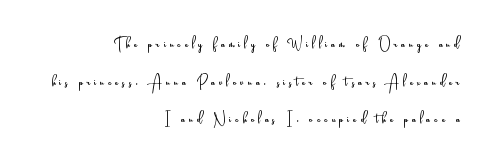
The image shows 21 px text type; set right-aligned, line spacing 1.79x, unusually wide letter spacing (+0.2 em), not underlined.
